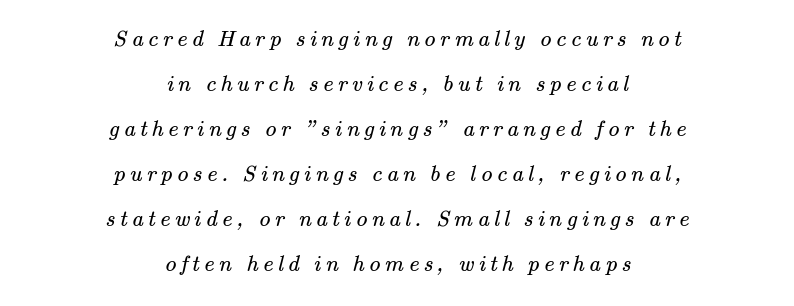
The image shows 23 px text type; set centered, loose line spacing (1.96x), not underlined.
